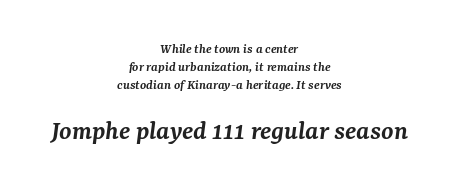
The image shows 28 px semibold serif type, italic (leaning right); set centered, normal line spacing (1.27x), normal letter spacing, not underlined; the second (bottom) block is 2.0x larger; medium stroke contrast and a medium x-height.
